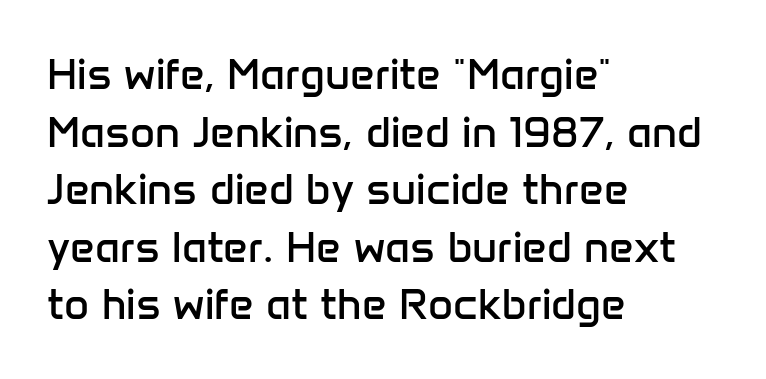
{"serif": "no", "italic": "no", "bold": "no", "weight": "regular", "width": "normal", "stroke_contrast": "low", "x_height": "medium", "monospaced": "no", "underline": "no", "align": "left", "line_spacing": "normal", "line_spacing_ratio": 1.34, "letter_spacing": "normal", "letter_spacing_em": 0.0, "glyph_px": 43}
